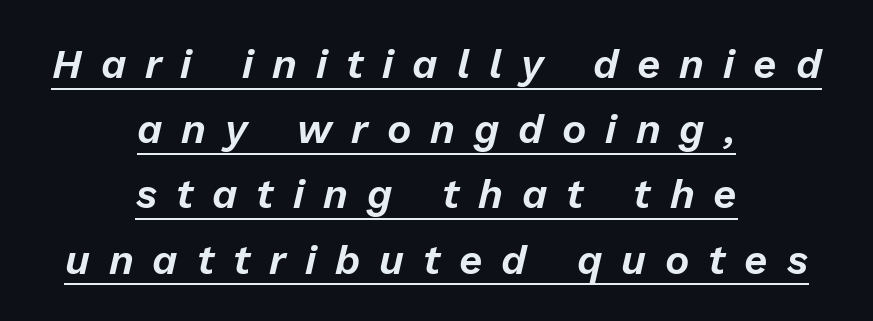
The image shows 41 px text type, italic (leaning right); set centered, normal line spacing (1.59x), unusually wide letter spacing (+0.46 em), underlined; low stroke contrast and a medium x-height.
